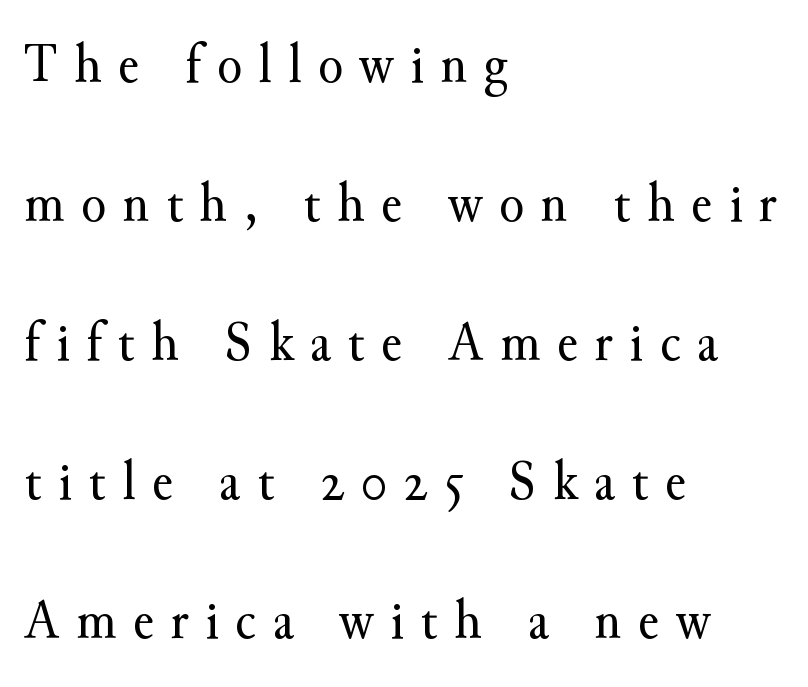
{"serif": "yes", "italic": "no", "bold": "no", "weight": "regular", "width": "normal", "stroke_contrast": "medium", "x_height": "small", "monospaced": "no", "underline": "no", "align": "left", "line_spacing": "loose", "line_spacing_ratio": 2.44, "letter_spacing": "wide", "letter_spacing_em": 0.29, "glyph_px": 57}
